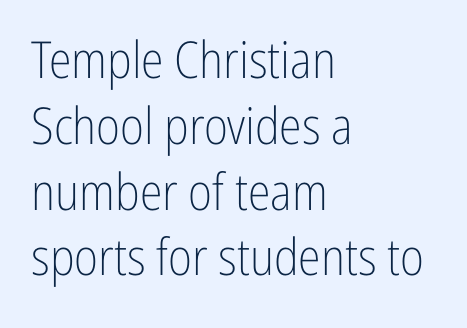
Q: Is the text bold? A: No.
Q: Is the text italic (slanted)? A: No, it is upright.
Q: Is the typeface a serif or a sans-serif typeface? A: Sans-serif.
Q: Is the text underlined? A: No.
Q: How is the paragraph aligned? A: Left-aligned.
Q: Is the spacing between letters normal or unusually wide? A: Normal.
Q: Is the spacing between lines tight, normal or loose? A: Normal.
Q: Width (condensed, normal, or wide)? A: Condensed.
Q: Stroke contrast? A: Low.
Q: x-height? A: Medium.
Q: Monospaced? A: No.
